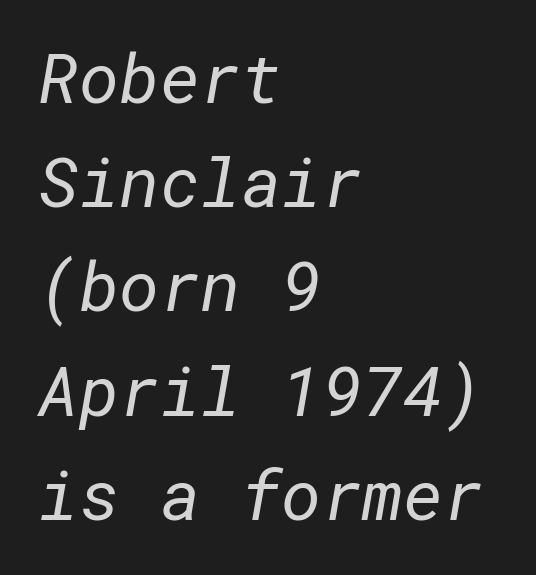
Q: Is the text bold? A: No.
Q: Is the typeface a serif or a sans-serif typeface? A: Sans-serif.
Q: Is the text underlined? A: No.
Q: How is the paragraph aligned? A: Left-aligned.
Q: Is the spacing between letters normal or unusually wide? A: Normal.
Q: Is the spacing between lines tight, normal or loose? A: Normal.
Q: Width (condensed, normal, or wide)? A: Normal.
Q: Stroke contrast? A: Low.
Q: x-height? A: Medium.
